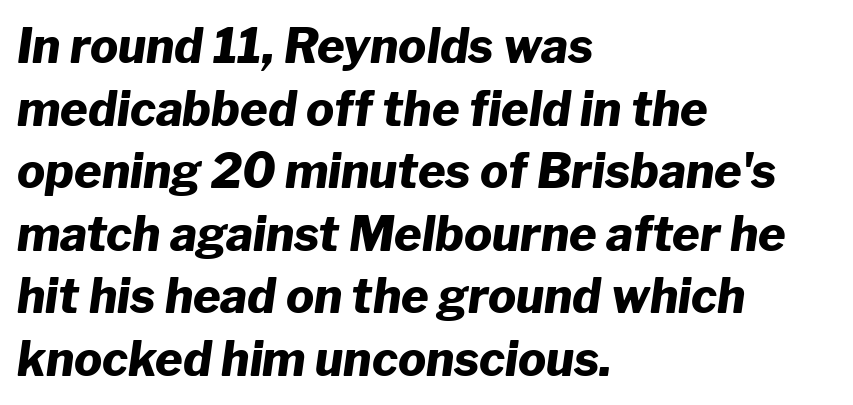
Q: Is the text bold? A: Yes.
Q: Is the text italic (slanted)? A: Yes, it leans right by about 8 degrees.
Q: Is the text underlined? A: No.
Q: How is the paragraph aligned? A: Left-aligned.
Q: Is the spacing between letters normal or unusually wide? A: Normal.
Q: Is the spacing between lines tight, normal or loose? A: Normal.
Q: Width (condensed, normal, or wide)? A: Normal.
Q: Stroke contrast? A: Low.
Q: x-height? A: Medium.
Q: Monospaced? A: No.
